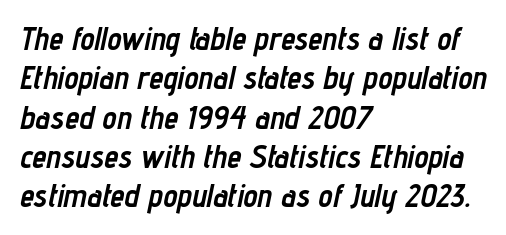
Q: Is the text bold? A: Yes.
Q: Is the text italic (slanted)? A: Yes, it leans right by about 12 degrees.
Q: Is the text underlined? A: No.
Q: How is the paragraph aligned? A: Left-aligned.
Q: Is the spacing between letters normal or unusually wide? A: Normal.
Q: Width (condensed, normal, or wide)? A: Condensed.
Q: Stroke contrast? A: Low.
Q: x-height? A: Medium.
Q: Monospaced? A: No.
